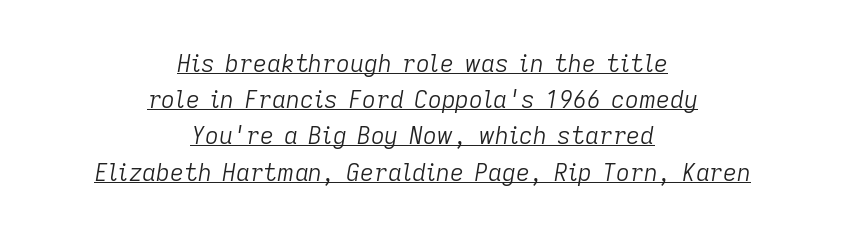
{"italic": "yes", "lean": "right", "slant_degrees": 9, "bold": "no", "underline": "yes", "align": "center", "line_spacing": "normal", "line_spacing_ratio": 1.51, "letter_spacing": "normal", "letter_spacing_em": 0.0, "glyph_px": 24}
